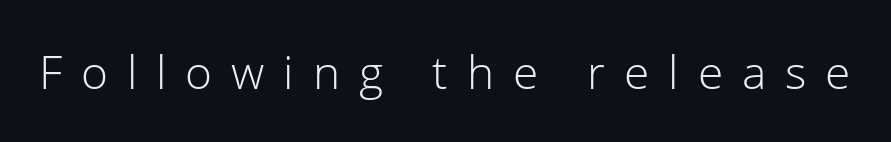
The image shows 46 px light sans-serif type, upright; set unusually wide letter spacing (+0.41 em), not underlined; low stroke contrast and a medium x-height.
